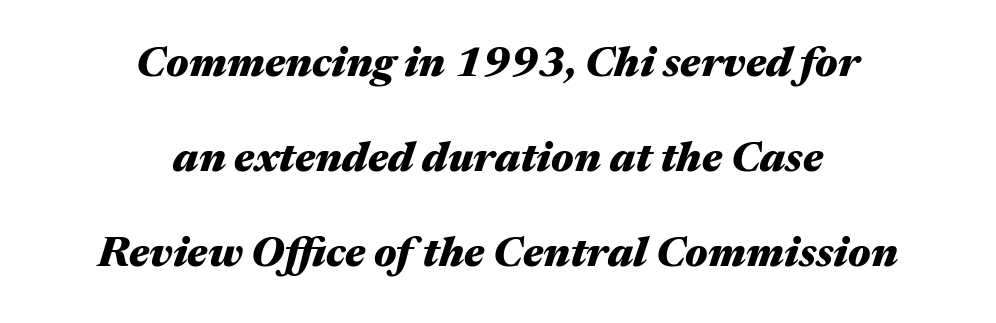
{"italic": "yes", "lean": "right", "slant_degrees": 17, "bold": "yes", "weight": "heavy", "width": "wide", "stroke_contrast": "medium", "x_height": "medium", "monospaced": "no", "underline": "no", "align": "center", "line_spacing": "loose", "line_spacing_ratio": 2.26, "letter_spacing": "normal", "letter_spacing_em": 0.0, "glyph_px": 42}
